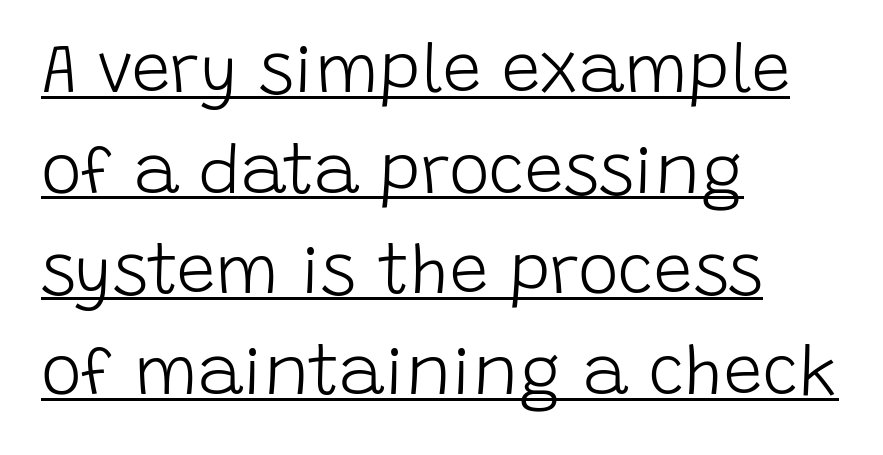
Q: Is the text bold? A: No.
Q: Is the text italic (slanted)? A: No, it is upright.
Q: Is the typeface a serif or a sans-serif typeface? A: Sans-serif.
Q: Is the text underlined? A: Yes.
Q: How is the paragraph aligned? A: Left-aligned.
Q: Is the spacing between letters normal or unusually wide? A: Normal.
Q: Is the spacing between lines tight, normal or loose? A: Normal.
Q: Width (condensed, normal, or wide)? A: Normal.
Q: Stroke contrast? A: Low.
Q: x-height? A: Large.
Q: Monospaced? A: No.
